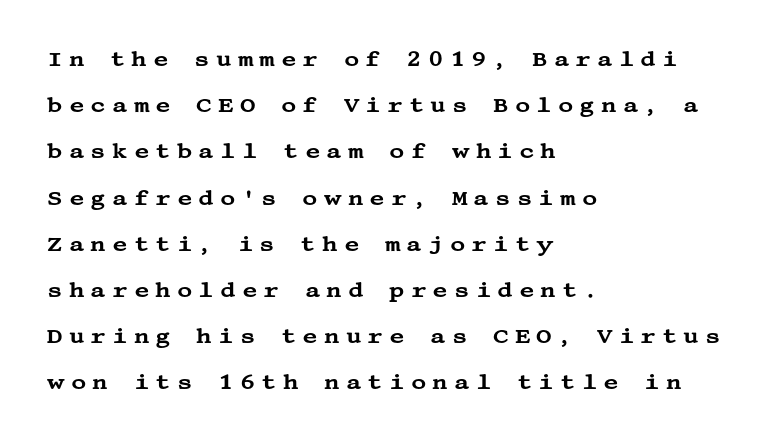
{"italic": "no", "underline": "no", "align": "left", "line_spacing": "loose", "line_spacing_ratio": 2.2, "letter_spacing": "wide", "letter_spacing_em": 0.29, "glyph_px": 21}
